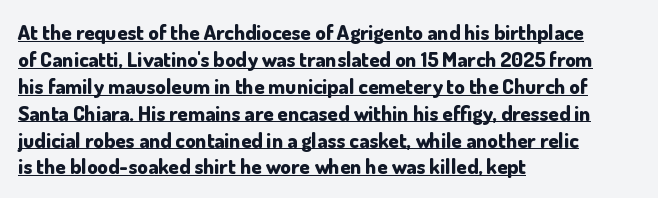
The image shows 21 px bold type, upright; set left-aligned, normal line spacing (1.28x), normal letter spacing, underlined.
